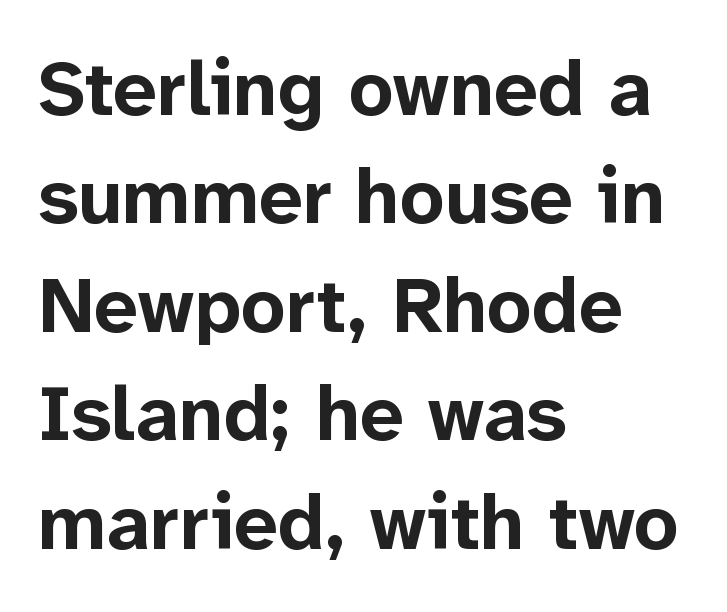
{"serif": "no", "italic": "no", "bold": "yes", "weight": "bold", "width": "normal", "stroke_contrast": "low", "x_height": "medium", "monospaced": "no", "underline": "no", "align": "left", "line_spacing": "normal", "line_spacing_ratio": 1.39, "letter_spacing": "normal", "letter_spacing_em": 0.0, "glyph_px": 78}
